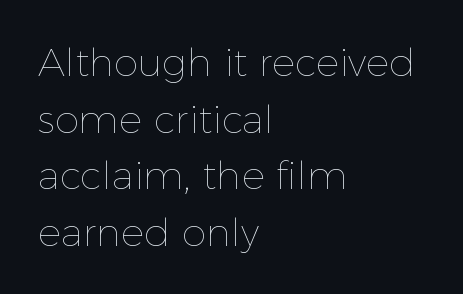
Q: Is the text bold? A: No.
Q: Is the text italic (slanted)? A: No, it is upright.
Q: Is the text underlined? A: No.
Q: How is the paragraph aligned? A: Left-aligned.
Q: Is the spacing between letters normal or unusually wide? A: Normal.
Q: Is the spacing between lines tight, normal or loose? A: Normal.
Q: Width (condensed, normal, or wide)? A: Normal.
Q: x-height? A: Medium.
Q: Monospaced? A: No.
